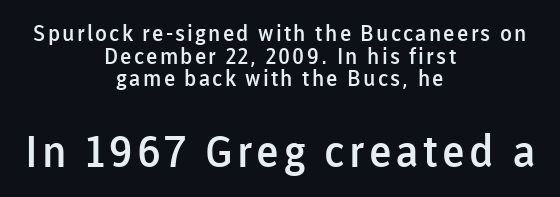
The image shows 44 px semibold sans-serif type, upright; set centered, tight line spacing (1.03x), not underlined; the second (bottom) block is 2.0x larger; low stroke contrast and a medium x-height.
